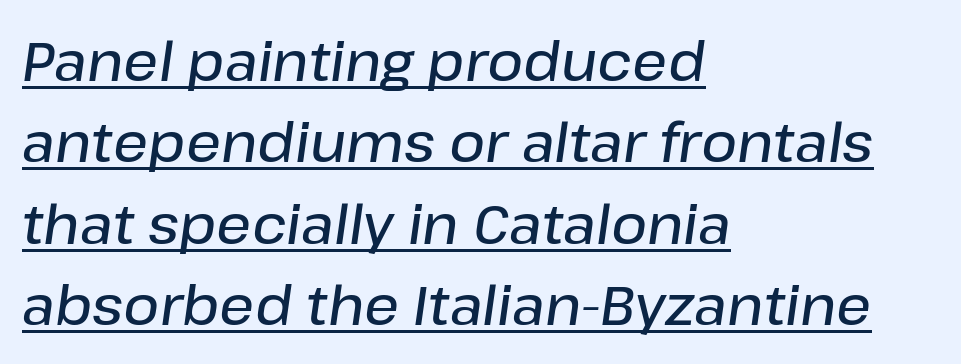
Q: Is the text bold? A: Semi-bold.
Q: Is the text italic (slanted)? A: Yes, it leans right by about 8 degrees.
Q: Is the text underlined? A: Yes.
Q: How is the paragraph aligned? A: Left-aligned.
Q: Is the spacing between letters normal or unusually wide? A: Normal.
Q: Is the spacing between lines tight, normal or loose? A: Normal.
Q: Width (condensed, normal, or wide)? A: Normal.
Q: Stroke contrast? A: Low.
Q: x-height? A: Medium.
Q: Monospaced? A: No.
